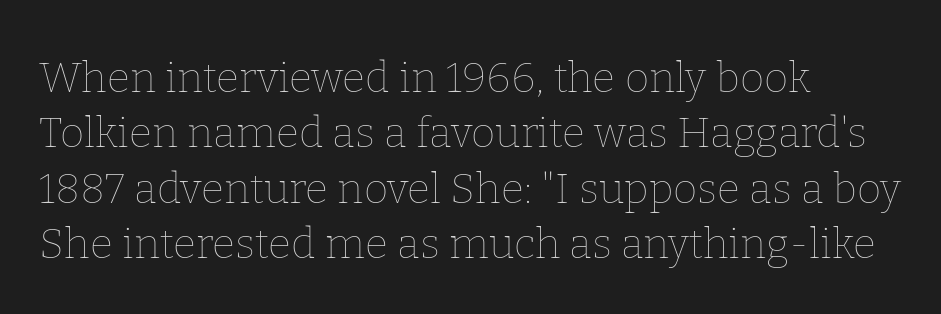
Q: Is the text bold? A: No.
Q: Is the text italic (slanted)? A: No, it is upright.
Q: Is the text underlined? A: No.
Q: How is the paragraph aligned? A: Left-aligned.
Q: Is the spacing between letters normal or unusually wide? A: Normal.
Q: Is the spacing between lines tight, normal or loose? A: Normal.
Q: Width (condensed, normal, or wide)? A: Normal.
Q: Stroke contrast? A: Low.
Q: x-height? A: Medium.
Q: Monospaced? A: No.
